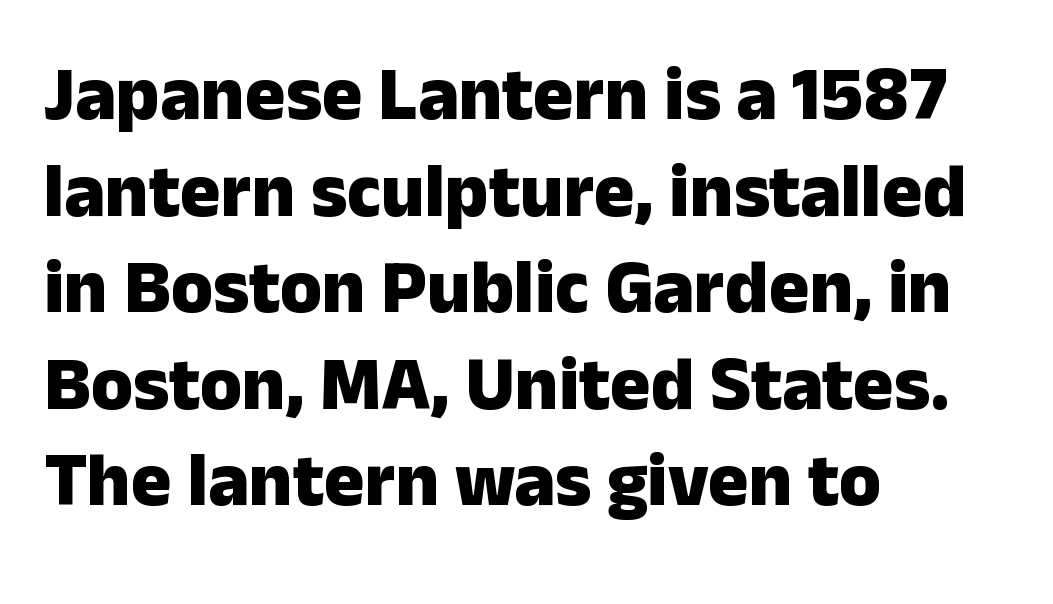
{"serif": "no", "italic": "no", "bold": "yes", "weight": "heavy", "width": "normal", "stroke_contrast": "low", "x_height": "medium", "monospaced": "no", "underline": "no", "align": "left", "line_spacing": "normal", "line_spacing_ratio": 1.27, "letter_spacing": "normal", "letter_spacing_em": 0.0, "glyph_px": 76}
